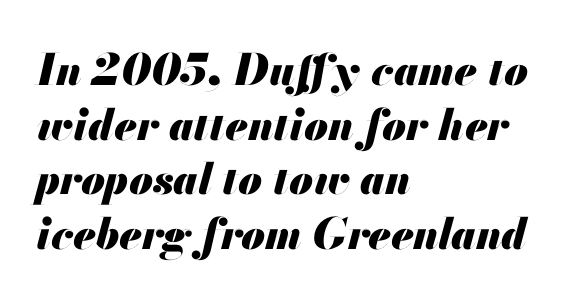
Emphasis-style slanted type is in use. Leftover space on each line is placed entirely after the last word. Does the leading feel generous? No, just average. Proportional: the letters do not fall into vertical columns. The sample has been set heavy, in full bold. The letterforms sit shoulder to shoulder at normal distance.
